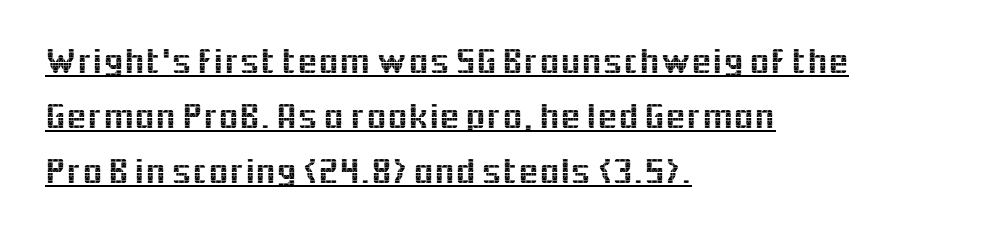
Q: Is the text italic (slanted)? A: No, it is upright.
Q: Is the typeface a serif or a sans-serif typeface? A: Sans-serif.
Q: Is the text underlined? A: Yes.
Q: How is the paragraph aligned? A: Left-aligned.
Q: Is the spacing between letters normal or unusually wide? A: Normal.
Q: Is the spacing between lines tight, normal or loose? A: Normal.
Q: Width (condensed, normal, or wide)? A: Normal.
Q: x-height? A: Medium.
Q: Monospaced? A: No.
